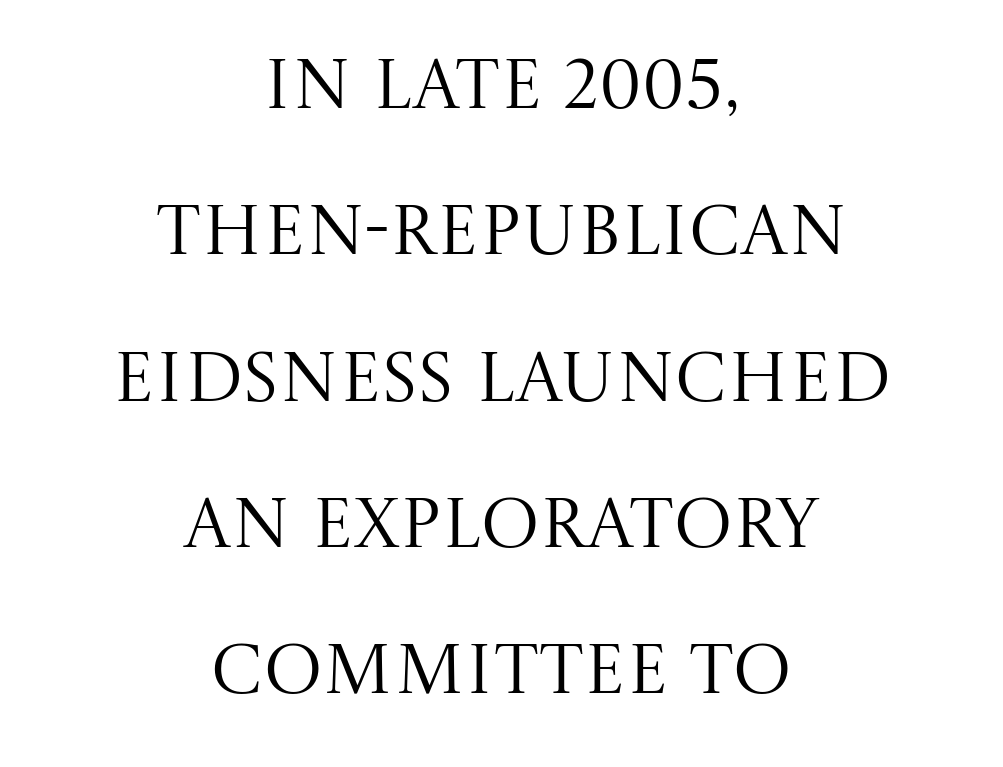
Q: Is the text bold? A: No.
Q: Is the text italic (slanted)? A: No, it is upright.
Q: Is the typeface a serif or a sans-serif typeface? A: Serif.
Q: Is the text underlined? A: No.
Q: How is the paragraph aligned? A: Centered.
Q: Is the spacing between letters normal or unusually wide? A: Normal.
Q: Is the spacing between lines tight, normal or loose? A: Loose.
Q: Width (condensed, normal, or wide)? A: Normal.
Q: Stroke contrast? A: Medium.
Q: x-height? A: Large.
Q: Monospaced? A: No.
